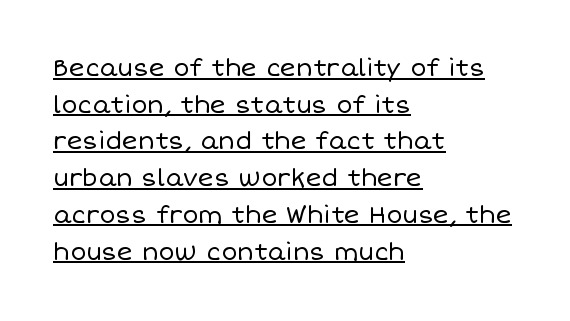
The image shows 24 px text type, upright; set left-aligned, normal line spacing (1.53x), normal letter spacing, underlined.
